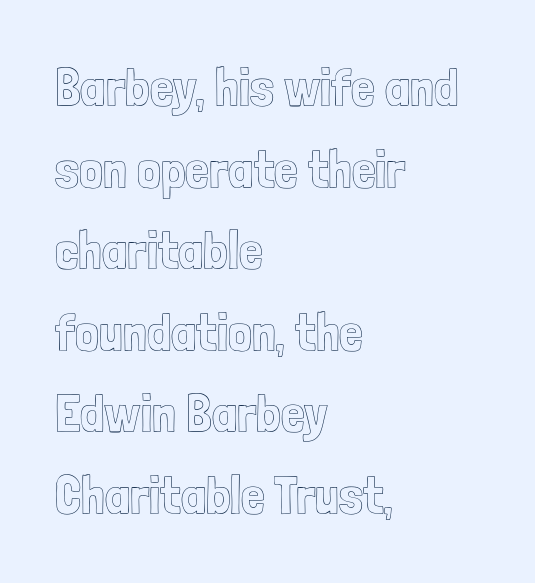
Q: Is the text italic (slanted)? A: No, it is upright.
Q: Is the text underlined? A: No.
Q: How is the paragraph aligned? A: Left-aligned.
Q: Is the spacing between letters normal or unusually wide? A: Normal.
Q: Is the spacing between lines tight, normal or loose? A: Normal.
Q: Width (condensed, normal, or wide)? A: Condensed.
Q: x-height? A: Medium.
Q: Monospaced? A: No.
